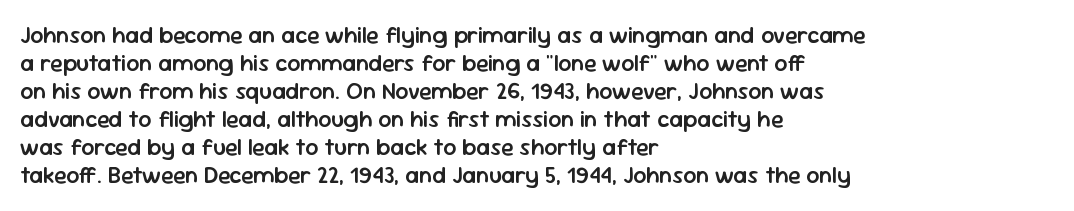
{"italic": "no", "bold": "semi", "underline": "no", "align": "left", "line_spacing_ratio": 1.22, "letter_spacing": "normal", "letter_spacing_em": 0.0, "glyph_px": 23}
